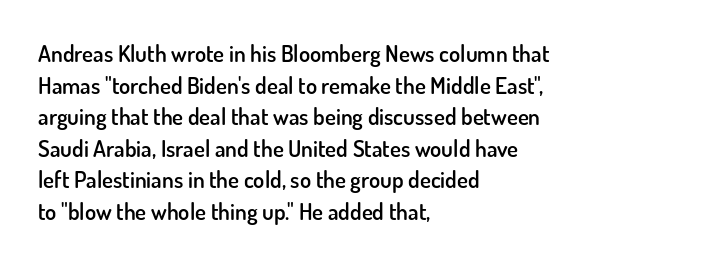
{"italic": "no", "bold": "semi", "underline": "no", "align": "left", "line_spacing": "normal", "line_spacing_ratio": 1.37, "letter_spacing": "normal", "letter_spacing_em": 0.0, "glyph_px": 23}
